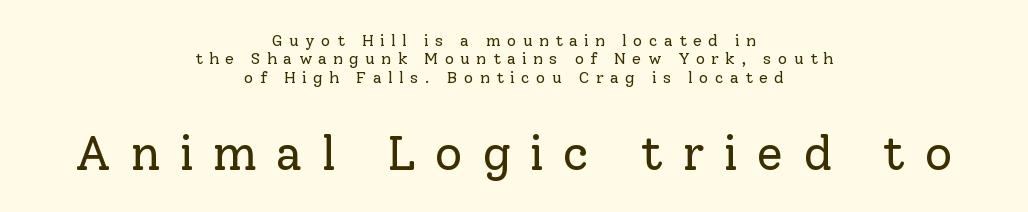
{"serif": "yes", "italic": "no", "bold": "no", "weight": "regular", "width": "normal", "stroke_contrast": "low", "x_height": "medium", "monospaced": "no", "underline": "no", "align": "center", "line_spacing": "tight", "line_spacing_ratio": 1.15, "letter_spacing": "wide", "letter_spacing_em": 0.4, "larger_block": "second", "size_ratio": 3.0, "glyph_px": 48}
